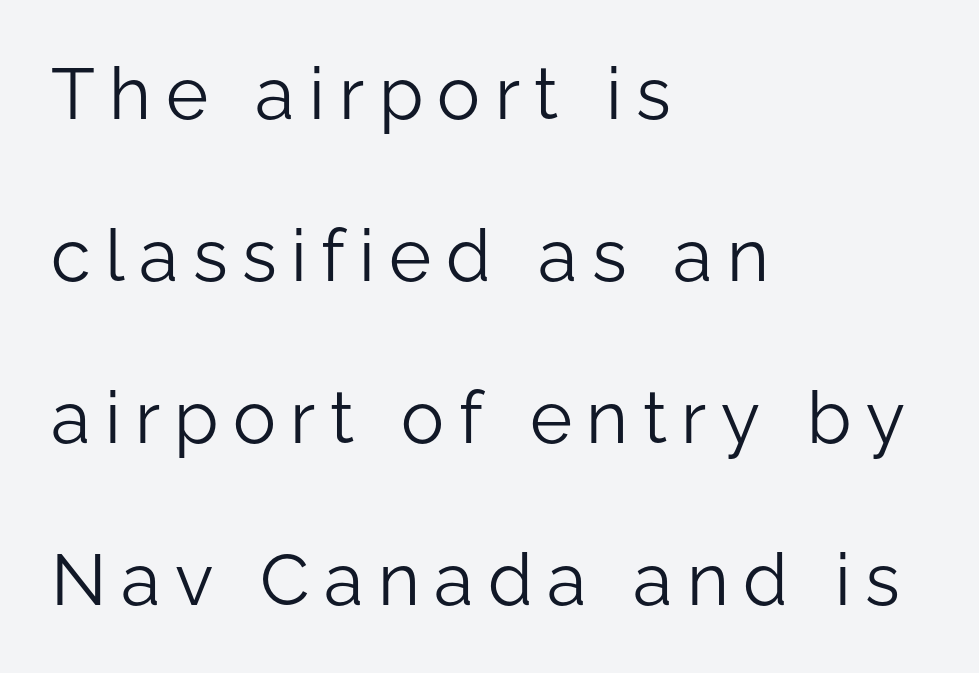
{"serif": "no", "italic": "no", "bold": "no", "weight": "light", "width": "normal", "stroke_contrast": "low", "x_height": "medium", "monospaced": "no", "underline": "no", "align": "left", "line_spacing": "loose", "line_spacing_ratio": 2.25, "letter_spacing": "wide", "letter_spacing_em": 0.2, "glyph_px": 72}
